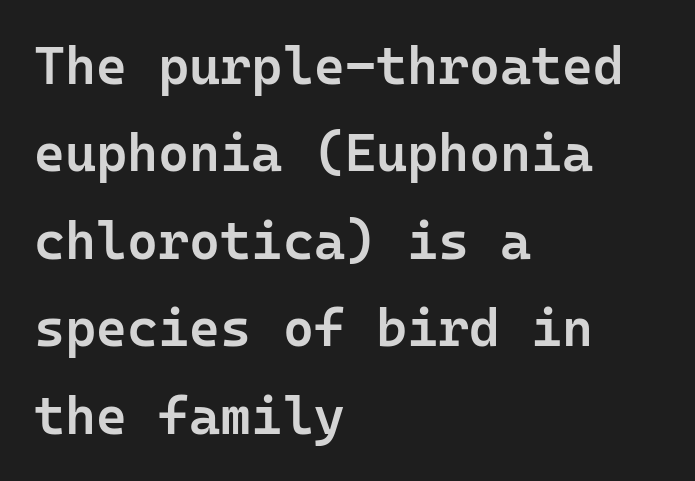
{"serif": "no", "italic": "no", "bold": "semi", "weight": "semibold", "width": "normal", "stroke_contrast": "low", "x_height": "medium", "underline": "no", "align": "left", "line_spacing": "normal", "line_spacing_ratio": 1.65, "letter_spacing": "normal", "letter_spacing_em": 0.0, "glyph_px": 53}
